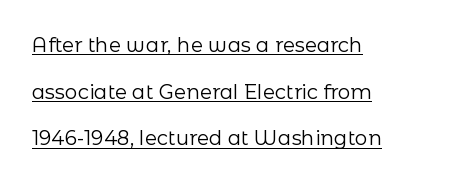
Q: Is the text bold? A: No.
Q: Is the text italic (slanted)? A: No, it is upright.
Q: Is the text underlined? A: Yes.
Q: How is the paragraph aligned? A: Left-aligned.
Q: Is the spacing between letters normal or unusually wide? A: Normal.
Q: Is the spacing between lines tight, normal or loose? A: Loose.
